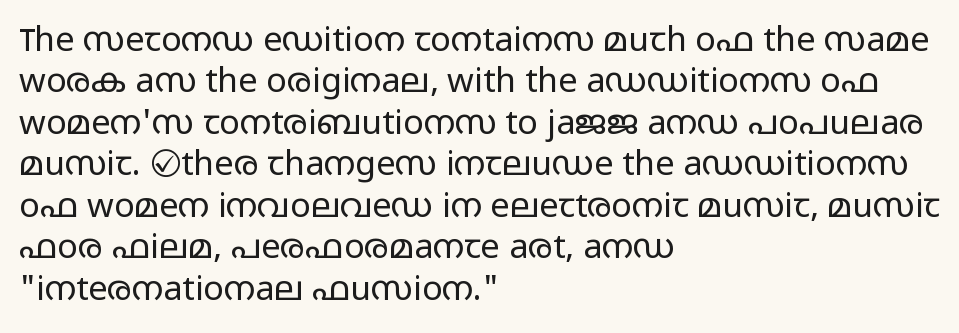
The image shows 34 px light, wide sans-serif type, upright; set left-aligned, line spacing 1.22x, normal letter spacing, not underlined; low stroke contrast and a medium x-height.
